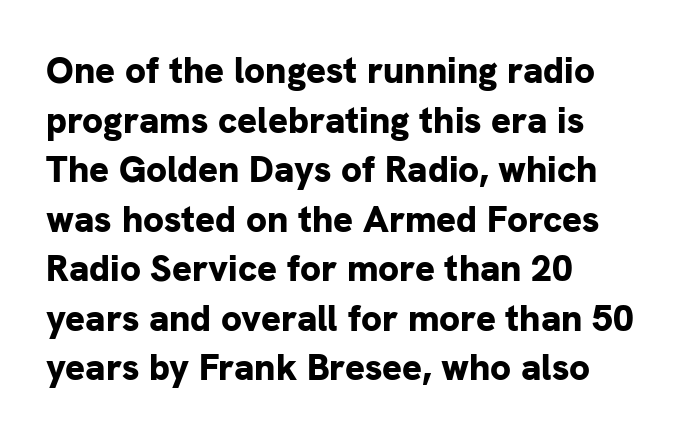
Q: Is the text bold? A: Yes.
Q: Is the text italic (slanted)? A: No, it is upright.
Q: Is the typeface a serif or a sans-serif typeface? A: Sans-serif.
Q: Is the text underlined? A: No.
Q: How is the paragraph aligned? A: Left-aligned.
Q: Is the spacing between letters normal or unusually wide? A: Normal.
Q: Is the spacing between lines tight, normal or loose? A: Normal.
Q: Width (condensed, normal, or wide)? A: Normal.
Q: Stroke contrast? A: Low.
Q: x-height? A: Medium.
Q: Monospaced? A: No.
